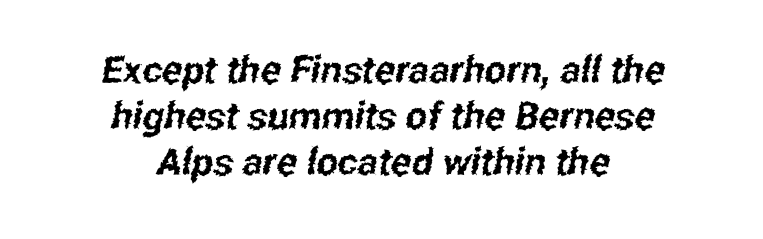
The image shows 38 px condensed sans-serif type; set centered, line spacing 1.21x, normal letter spacing, not underlined; low stroke contrast and a medium x-height.
